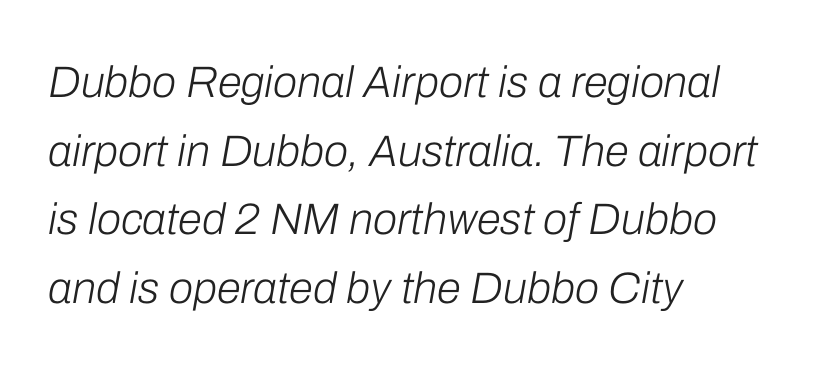
Q: Is the text bold? A: No.
Q: Is the text italic (slanted)? A: Yes, it leans right by about 10 degrees.
Q: Is the text underlined? A: No.
Q: How is the paragraph aligned? A: Left-aligned.
Q: Is the spacing between letters normal or unusually wide? A: Normal.
Q: Is the spacing between lines tight, normal or loose? A: Normal.
Q: Width (condensed, normal, or wide)? A: Normal.
Q: Stroke contrast? A: Low.
Q: x-height? A: Medium.
Q: Monospaced? A: No.
